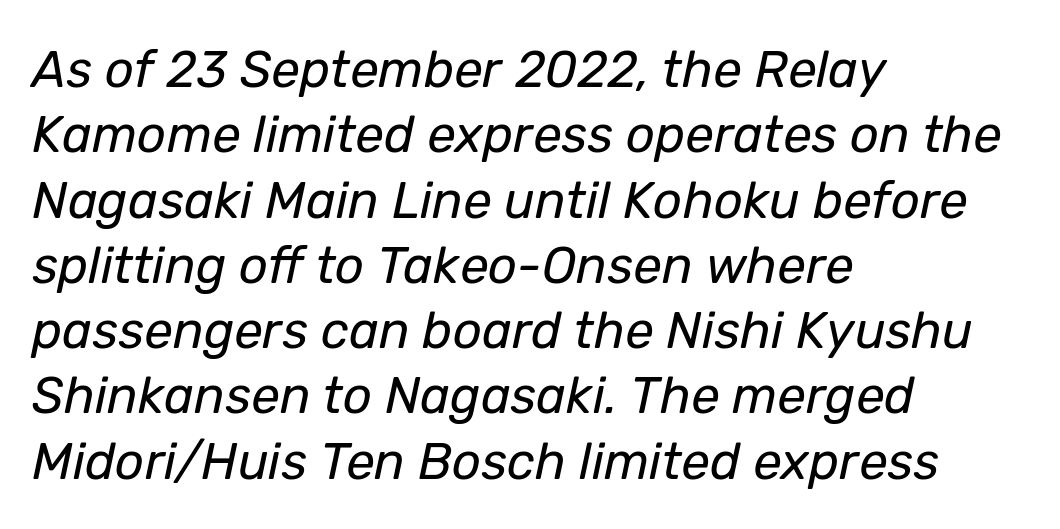
Q: Is the text bold? A: No.
Q: Is the text italic (slanted)? A: Yes, it leans right by about 12 degrees.
Q: Is the text underlined? A: No.
Q: How is the paragraph aligned? A: Left-aligned.
Q: Is the spacing between letters normal or unusually wide? A: Normal.
Q: Is the spacing between lines tight, normal or loose? A: Normal.
Q: Width (condensed, normal, or wide)? A: Normal.
Q: Stroke contrast? A: Low.
Q: x-height? A: Medium.
Q: Monospaced? A: No.
